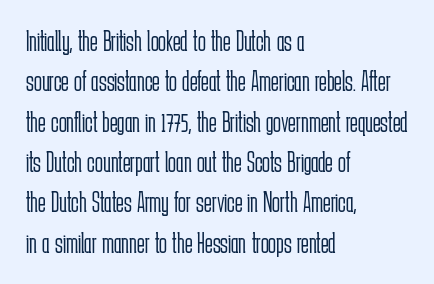
The characters are drawn with everyday or finer stroke widths. The passage shown is typed in a proportional face where columns would drift. The specimen reads as upright at a glance. Serifs: no, the terminals of the letterforms are clean. What stands out about the letter spacing? Nothing — it is the standard amount.
